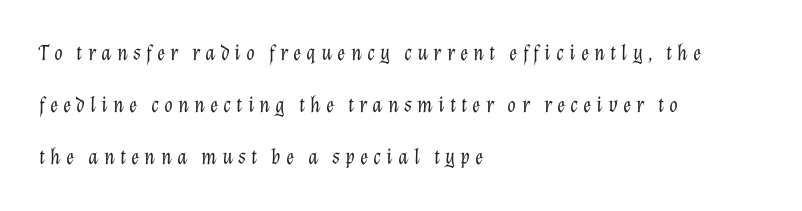
{"italic": "yes", "lean": "right", "slant_degrees": 12, "bold": "no", "underline": "no", "align": "left", "line_spacing": "loose", "line_spacing_ratio": 2.36, "letter_spacing": "wide", "letter_spacing_em": 0.23, "glyph_px": 22}
